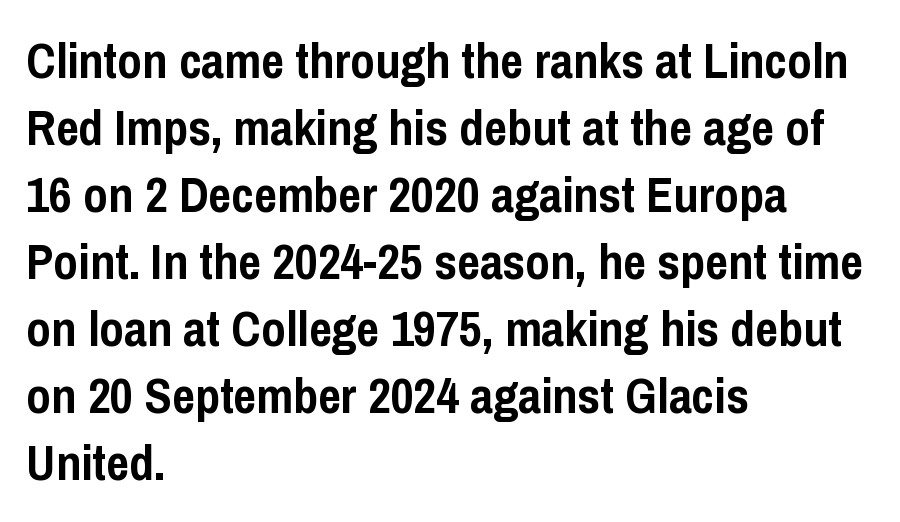
{"serif": "no", "italic": "no", "bold": "yes", "weight": "semibold", "width": "condensed", "stroke_contrast": "low", "x_height": "medium", "monospaced": "no", "underline": "no", "align": "left", "line_spacing": "normal", "line_spacing_ratio": 1.34, "letter_spacing": "normal", "letter_spacing_em": 0.0, "glyph_px": 50}
